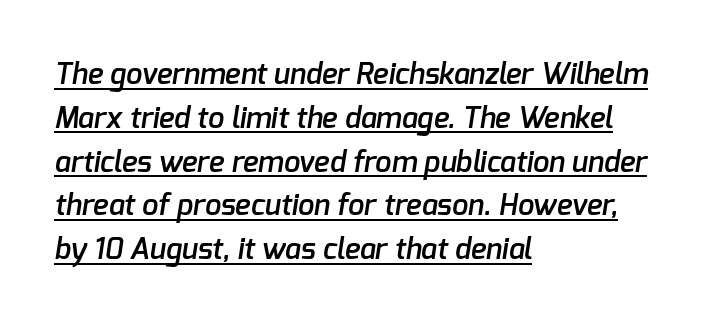
{"serif": "no", "bold": "semi", "weight": "semibold", "width": "normal", "stroke_contrast": "low", "x_height": "medium", "monospaced": "no", "underline": "yes", "align": "left", "line_spacing": "normal", "line_spacing_ratio": 1.51, "letter_spacing": "normal", "letter_spacing_em": 0.0, "glyph_px": 29}
